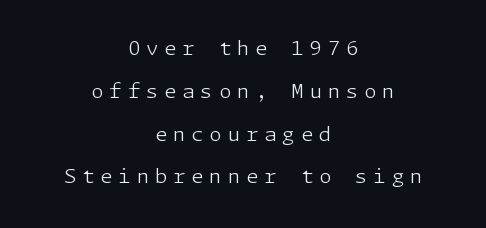
{"italic": "no", "bold": "no", "underline": "no", "align": "center", "line_spacing": "loose", "line_spacing_ratio": 2.14, "letter_spacing": "wide", "letter_spacing_em": 0.29, "glyph_px": 20}
